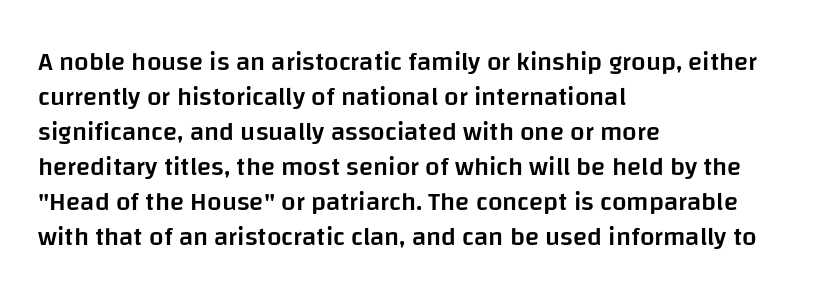
{"italic": "no", "bold": "semi", "underline": "no", "align": "left", "line_spacing": "normal", "line_spacing_ratio": 1.35, "letter_spacing": "normal", "letter_spacing_em": 0.0, "glyph_px": 26}
